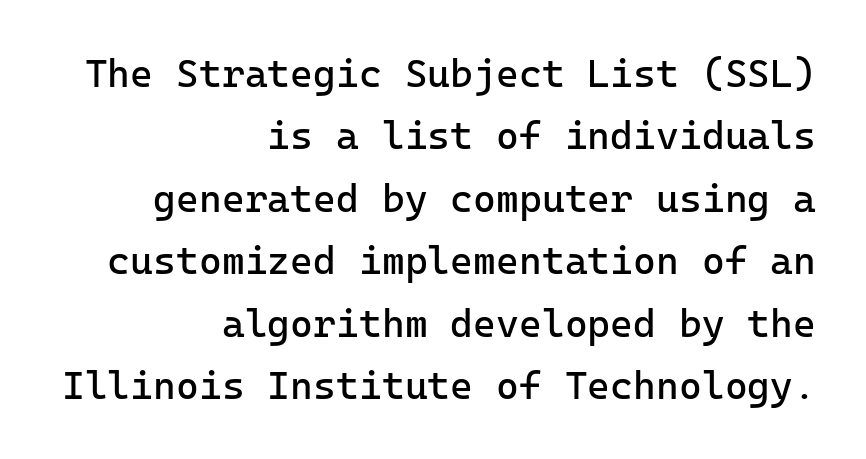
The image shows 39 px regular-weight sans-serif type, upright; set right-aligned, normal line spacing (1.6x), normal letter spacing, not underlined; low stroke contrast and a medium x-height.
